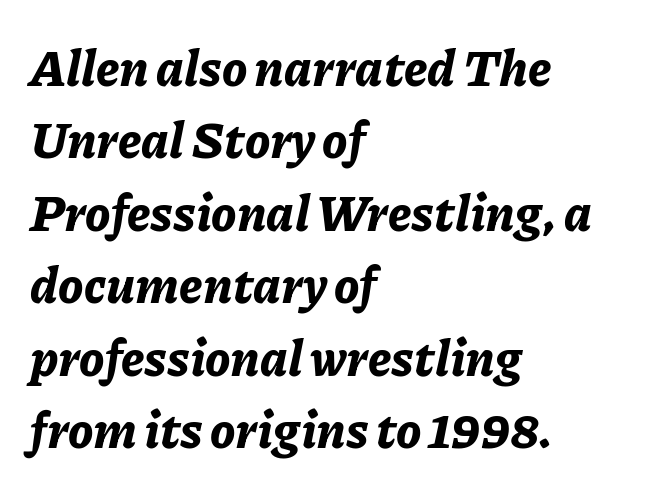
Q: Is the text bold? A: Yes.
Q: Is the text italic (slanted)? A: Yes, it leans right by about 11 degrees.
Q: Is the text underlined? A: No.
Q: How is the paragraph aligned? A: Left-aligned.
Q: Is the spacing between letters normal or unusually wide? A: Normal.
Q: Is the spacing between lines tight, normal or loose? A: Normal.
Q: Width (condensed, normal, or wide)? A: Normal.
Q: Stroke contrast? A: Low.
Q: x-height? A: Medium.
Q: Monospaced? A: No.
